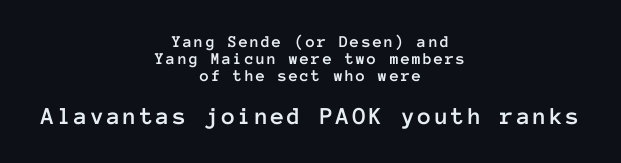
The image shows 25 px text type, upright; set centered, tight line spacing (0.99x), not underlined; the second (bottom) block is 1.47x larger.
